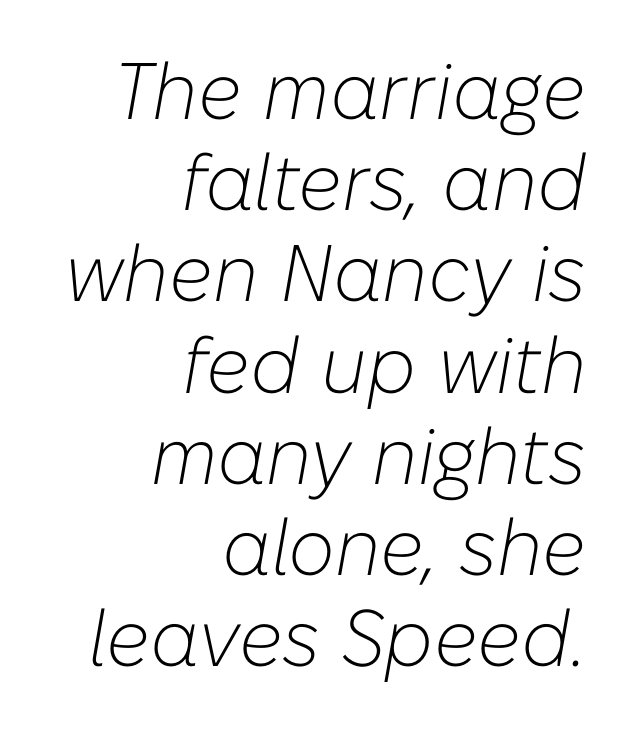
{"italic": "yes", "lean": "right", "slant_degrees": 10, "bold": "no", "weight": "light", "width": "normal", "stroke_contrast": "low", "x_height": "medium", "monospaced": "no", "underline": "no", "align": "right", "line_spacing": "tight", "line_spacing_ratio": 1.14, "letter_spacing": "normal", "letter_spacing_em": 0.0, "glyph_px": 80}
